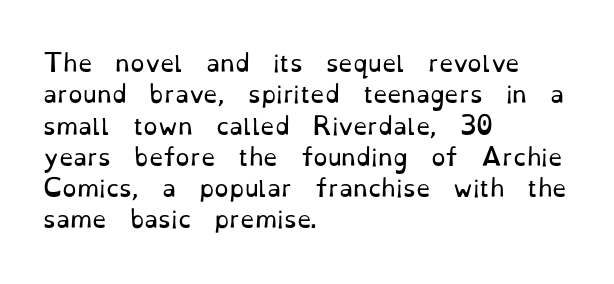
The image shows 23 px text type, upright; set left-aligned, normal line spacing (1.36x), normal letter spacing, not underlined.
